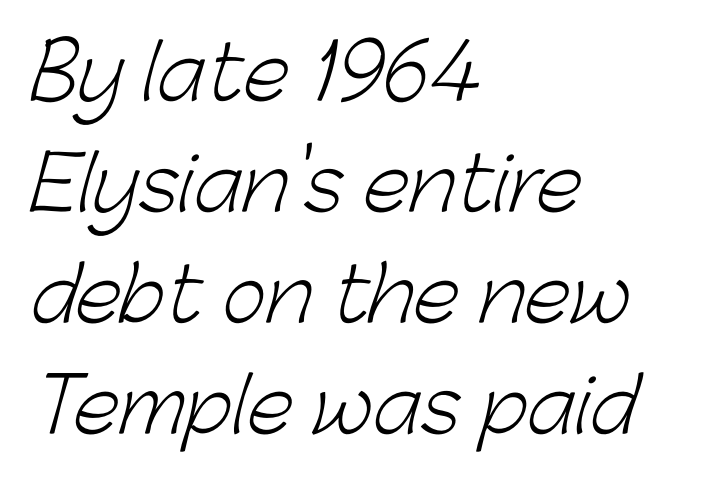
In terms of letterspacing, this is plain default setting. Note the varied advance widths — an 'i' is clearly narrower than an 'm'. Each row of text sits above clean, open space. Notice how the passage keeps a crisp vertical edge on the left only.
